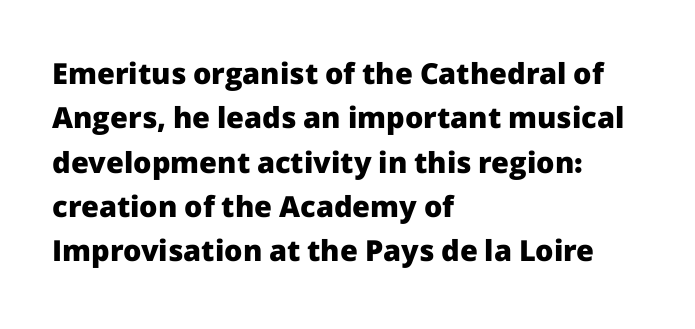
Each word holds together tightly as a unit, with standard inter-letter gaps. How would I describe the line gaps? Plain and ordinary. Chunky letters — that's bold for sure. A student would call this left alignment; a typographer would say flush left, rag right.
